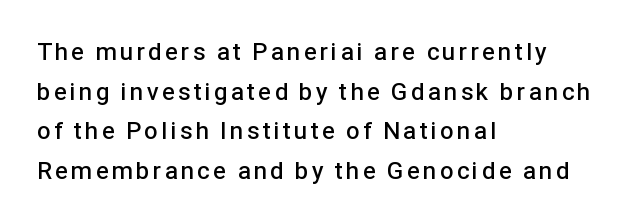
Q: Is the text bold? A: Semi-bold.
Q: Is the text italic (slanted)? A: No, it is upright.
Q: Is the text underlined? A: No.
Q: How is the paragraph aligned? A: Left-aligned.
Q: Is the spacing between lines tight, normal or loose? A: Normal.
